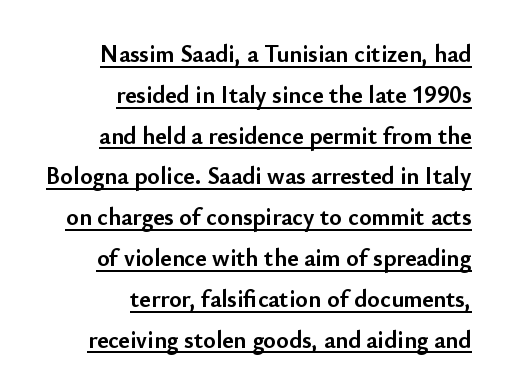
Q: Is the text bold? A: Yes.
Q: Is the text italic (slanted)? A: No, it is upright.
Q: Is the text underlined? A: Yes.
Q: How is the paragraph aligned? A: Right-aligned.
Q: Is the spacing between letters normal or unusually wide? A: Normal.
Q: Is the spacing between lines tight, normal or loose? A: Normal.
